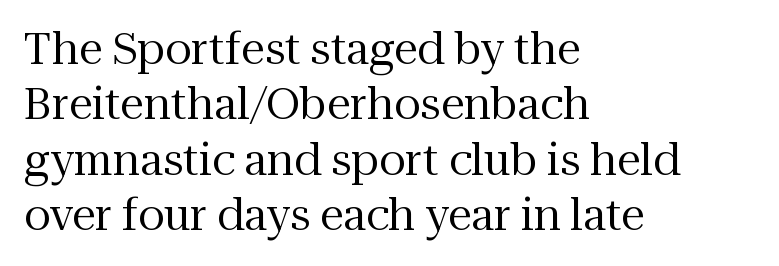
The image shows 43 px regular-weight serif type, upright; set left-aligned, normal line spacing (1.29x), normal letter spacing, not underlined; medium stroke contrast and a medium x-height.
